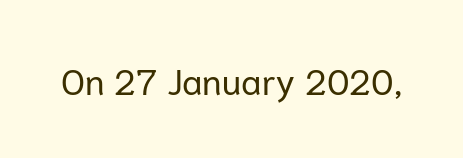
Is this a fixed-width face? No — the glyphs have proportional, varying widths. Vertical strokes here are truly vertical. Glance below the letters and you will spot only blank space. The face used here is a sans, in the tradition of grotesques and geometrics. The face looks like a standard text weight, possibly lighter. Short note: letters normally spaced.
